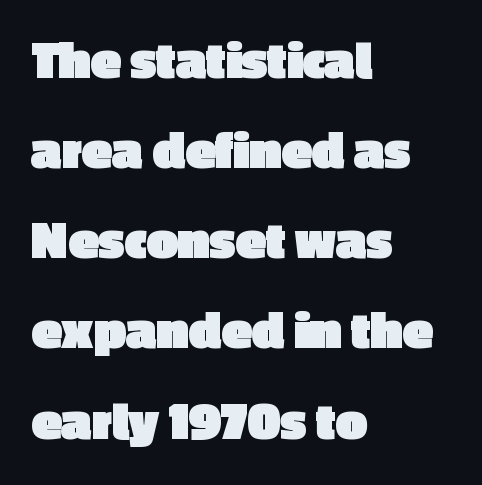
Regular leading. Short note: letters normally spaced. Stroke terminals: plain, sans-serif. In CSS terms this would be text-align: left. Think of a printed novel: that variable character pitch is what you see here. Check the space under the baseline: it is left empty.
